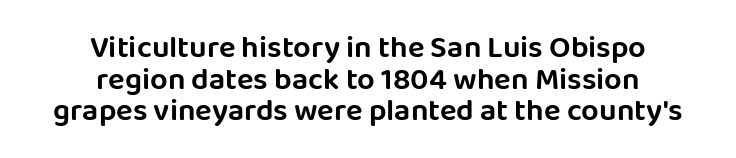
Q: Is the text italic (slanted)? A: No, it is upright.
Q: Is the typeface a serif or a sans-serif typeface? A: Sans-serif.
Q: Is the text underlined? A: No.
Q: How is the paragraph aligned? A: Centered.
Q: Is the spacing between letters normal or unusually wide? A: Normal.
Q: Is the spacing between lines tight, normal or loose? A: Tight.
Q: Width (condensed, normal, or wide)? A: Normal.
Q: Stroke contrast? A: Low.
Q: x-height? A: Large.
Q: Monospaced? A: No.
